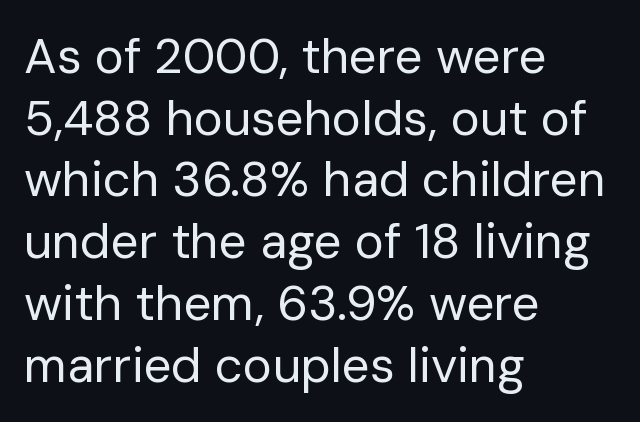
Q: Is the text bold? A: No.
Q: Is the text italic (slanted)? A: No, it is upright.
Q: Is the typeface a serif or a sans-serif typeface? A: Sans-serif.
Q: Is the text underlined? A: No.
Q: How is the paragraph aligned? A: Left-aligned.
Q: Is the spacing between letters normal or unusually wide? A: Normal.
Q: Is the spacing between lines tight, normal or loose? A: Normal.
Q: Width (condensed, normal, or wide)? A: Normal.
Q: Stroke contrast? A: Low.
Q: x-height? A: Medium.
Q: Monospaced? A: No.
